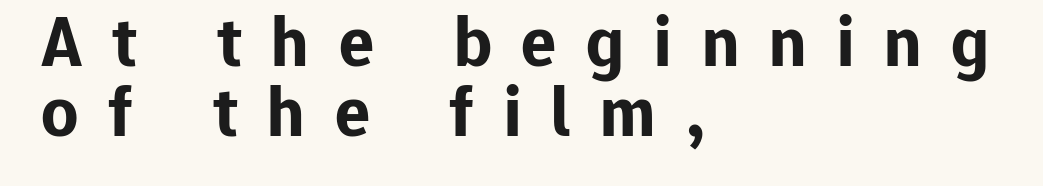
Q: Is the text bold? A: Yes.
Q: Is the text italic (slanted)? A: No, it is upright.
Q: Is the typeface a serif or a sans-serif typeface? A: Sans-serif.
Q: Is the text underlined? A: No.
Q: How is the paragraph aligned? A: Left-aligned.
Q: Is the spacing between letters normal or unusually wide? A: Unusually wide.
Q: Is the spacing between lines tight, normal or loose? A: Tight.
Q: Width (condensed, normal, or wide)? A: Normal.
Q: Stroke contrast? A: Low.
Q: x-height? A: Medium.
Q: Monospaced? A: No.
